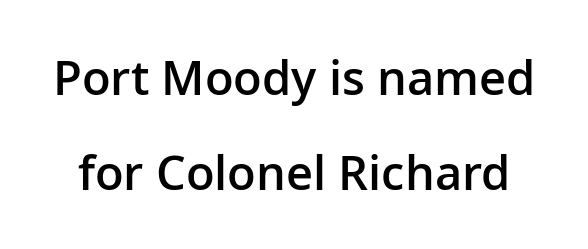
This is roman type, the default non-slanted kind. What's the leading like? Stretched, with rows far apart. Just letters on the line, the space beneath them empty. Serifs: no, the terminals of the letterforms are clean.
